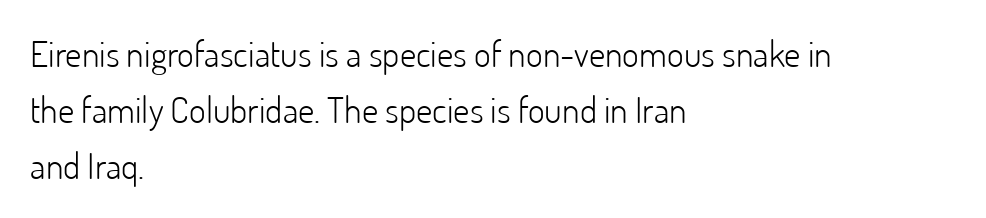
The image shows 36 px light sans-serif type, upright; set left-aligned, normal line spacing (1.55x), normal letter spacing, not underlined; low stroke contrast and a small x-height.
